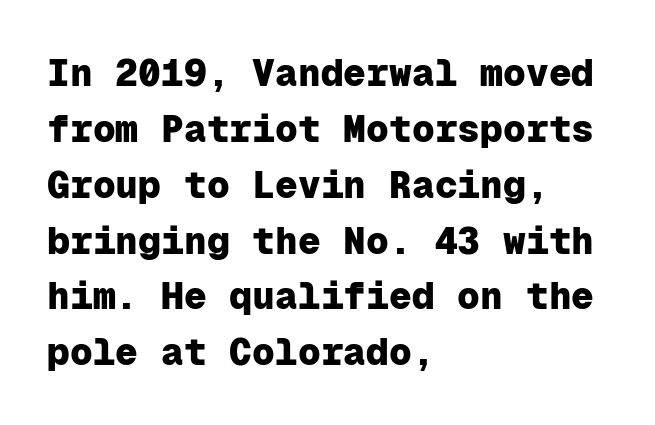
The image shows 38 px heavy sans-serif type, upright, monospaced; set left-aligned, normal line spacing (1.47x), normal letter spacing, not underlined; low stroke contrast and a medium x-height.
